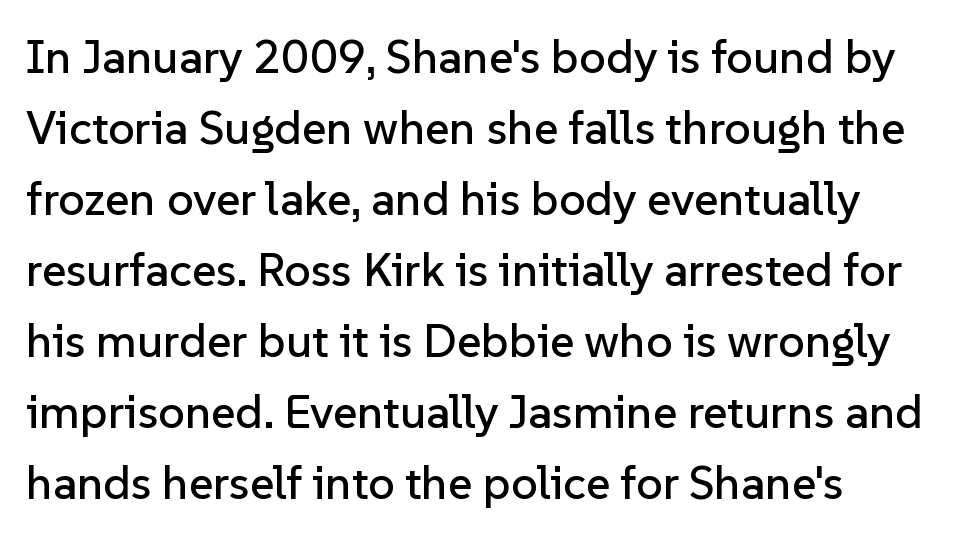
{"serif": "no", "italic": "no", "width": "normal", "stroke_contrast": "low", "x_height": "medium", "monospaced": "no", "underline": "no", "align": "left", "line_spacing": "normal", "line_spacing_ratio": 1.51, "letter_spacing": "normal", "letter_spacing_em": 0.0, "glyph_px": 47}
